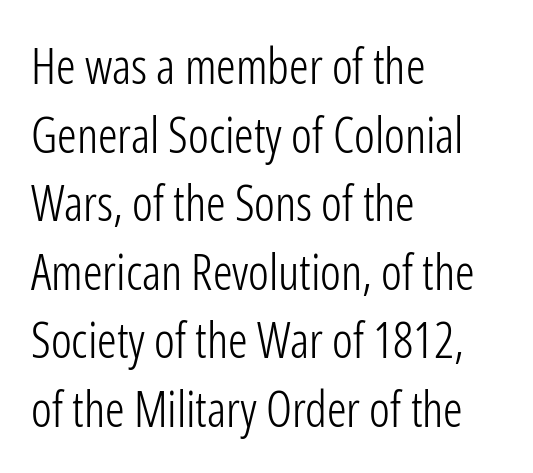
Rule under the text: the space is simply empty. Normally led — the rows are evenly, conventionally spaced. This sample has the flowing, uneven cadence of proportional lettering. Each word holds together tightly as a unit, with standard inter-letter gaps.
